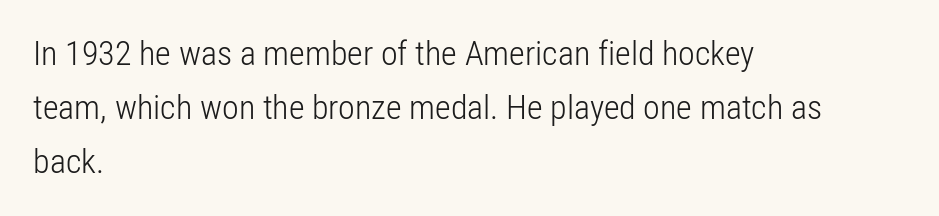
{"serif": "no", "italic": "no", "bold": "no", "weight": "light", "width": "condensed", "stroke_contrast": "low", "x_height": "medium", "monospaced": "no", "underline": "no", "align": "left", "line_spacing": "normal", "line_spacing_ratio": 1.59, "letter_spacing": "normal", "letter_spacing_em": 0.0, "glyph_px": 34}
